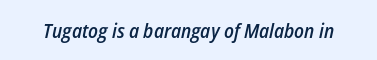
{"italic": "yes", "lean": "right", "slant_degrees": 12, "bold": "semi", "underline": "no", "letter_spacing": "normal", "letter_spacing_em": 0.0, "glyph_px": 20}
